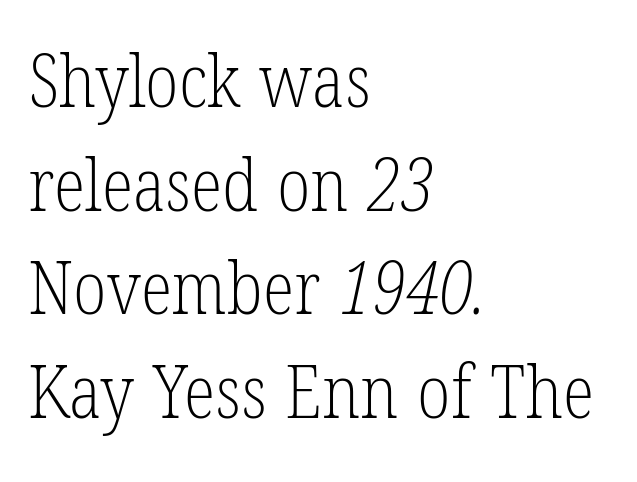
The paragraph has a hard left edge and a soft right edge. Compared with typical body copy, the letter spacing here is the same. Each letter keeps its own natural width here, so spacing adapts to shape. The letters look calm and open, with moderate or lighter stems. Observe the serifs anchoring each vertical stroke in this sample.
